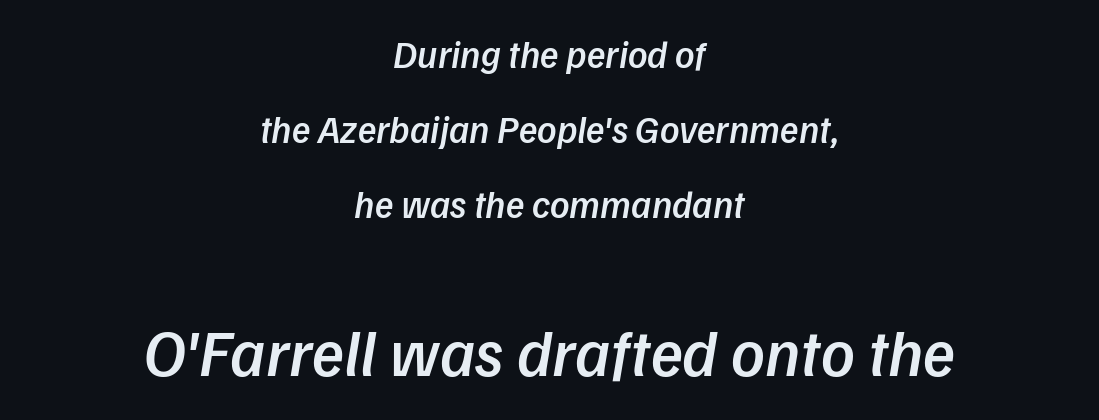
Q: Is the text bold? A: Semi-bold.
Q: Is the text italic (slanted)? A: Yes, it leans right by about 9 degrees.
Q: Is the text underlined? A: No.
Q: How is the paragraph aligned? A: Centered.
Q: Is the spacing between letters normal or unusually wide? A: Normal.
Q: Is the spacing between lines tight, normal or loose? A: Loose.
Q: Which block of text is set in a larger size, the first (top) or the second (bottom)? A: The second (bottom) one.
Q: Width (condensed, normal, or wide)? A: Normal.
Q: Stroke contrast? A: Low.
Q: x-height? A: Medium.
Q: Monospaced? A: No.
